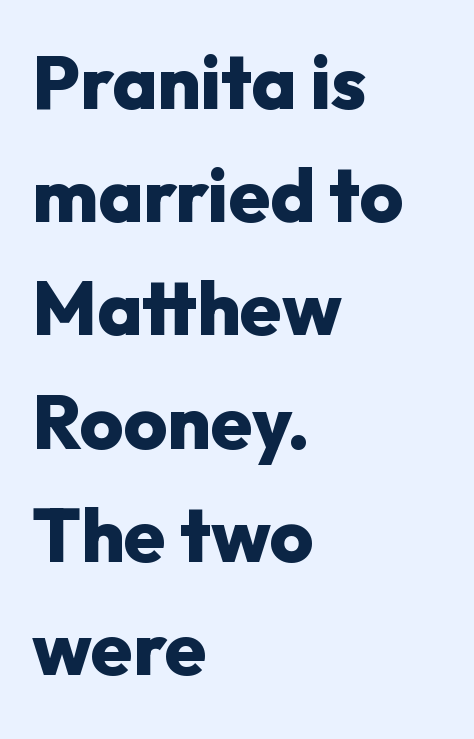
The image shows 75 px heavy sans-serif type, upright; set left-aligned, normal line spacing (1.51x), normal letter spacing, not underlined; low stroke contrast and a medium x-height.
